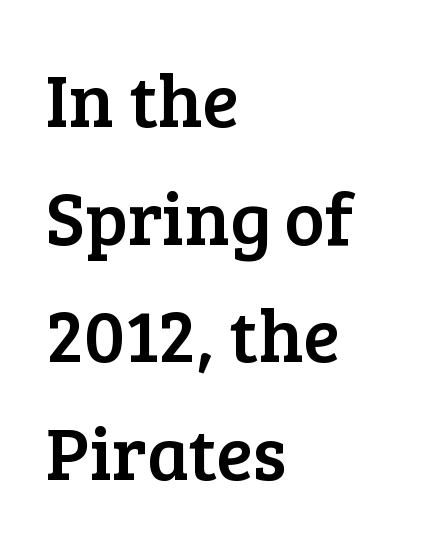
Q: Is the text italic (slanted)? A: No, it is upright.
Q: Is the typeface a serif or a sans-serif typeface? A: Serif.
Q: Is the text underlined? A: No.
Q: How is the paragraph aligned? A: Left-aligned.
Q: Is the spacing between letters normal or unusually wide? A: Normal.
Q: Is the spacing between lines tight, normal or loose? A: Normal.
Q: Width (condensed, normal, or wide)? A: Normal.
Q: Stroke contrast? A: Low.
Q: x-height? A: Medium.
Q: Monospaced? A: No.
